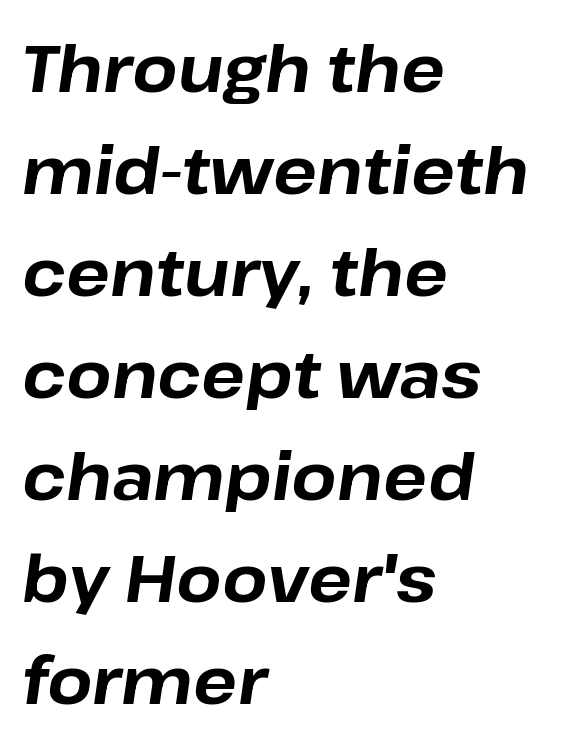
Q: Is the text bold? A: Yes.
Q: Is the text italic (slanted)? A: Yes, it leans right by about 8 degrees.
Q: Is the text underlined? A: No.
Q: How is the paragraph aligned? A: Left-aligned.
Q: Is the spacing between letters normal or unusually wide? A: Normal.
Q: Is the spacing between lines tight, normal or loose? A: Normal.
Q: Width (condensed, normal, or wide)? A: Normal.
Q: Stroke contrast? A: Low.
Q: x-height? A: Medium.
Q: Monospaced? A: No.
